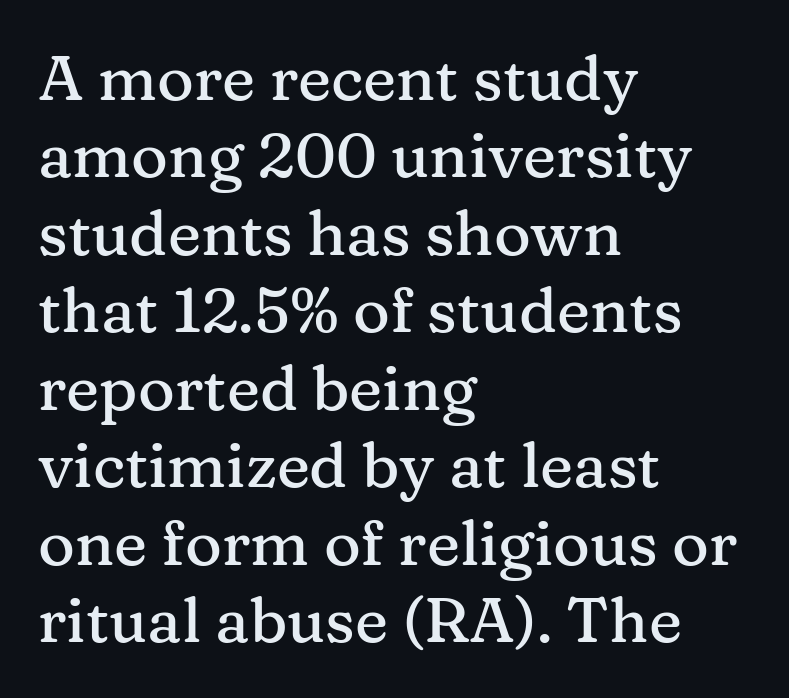
The image shows 63 px serif type, upright; set left-aligned, line spacing 1.23x, normal letter spacing, not underlined; medium stroke contrast and a medium x-height.
